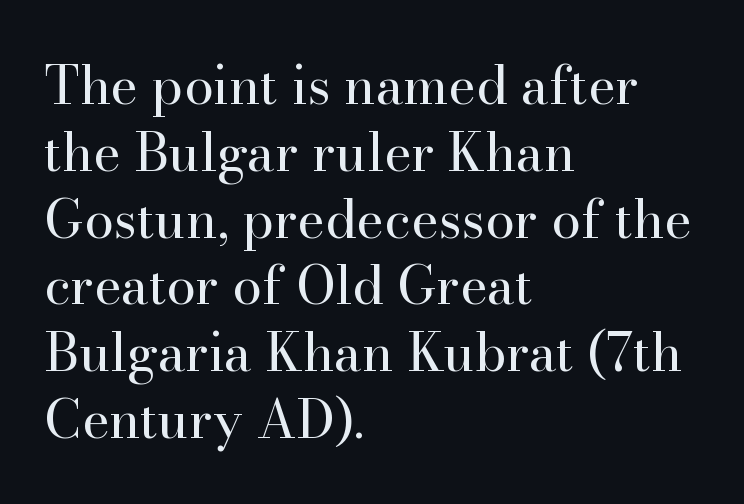
The image shows 53 px regular-weight serif type, upright; set left-aligned, normal line spacing (1.26x), normal letter spacing, not underlined; high stroke contrast and a small x-height.
